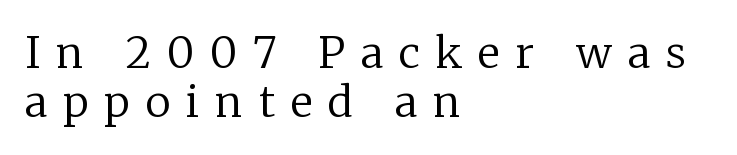
{"serif": "yes", "italic": "no", "bold": "no", "weight": "regular", "width": "normal", "stroke_contrast": "low", "x_height": "medium", "monospaced": "no", "underline": "no", "align": "left", "line_spacing": "tight", "line_spacing_ratio": 1.15, "letter_spacing": "wide", "letter_spacing_em": 0.37, "glyph_px": 43}
